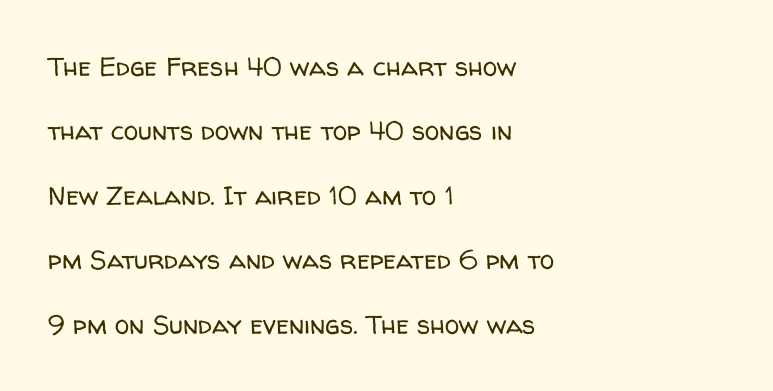
Q: Is the text bold? A: No.
Q: Is the text italic (slanted)? A: No, it is upright.
Q: Is the text underlined? A: No.
Q: How is the paragraph aligned? A: Left-aligned.
Q: Is the spacing between letters normal or unusually wide? A: Normal.
Q: Is the spacing between lines tight, normal or loose? A: Loose.
